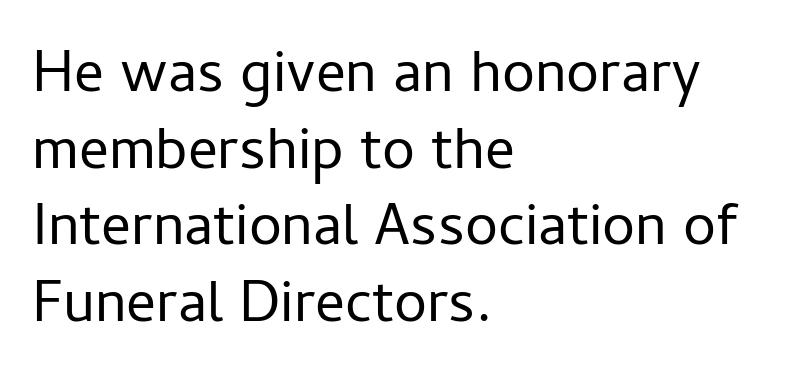
What kind of face is this? One without serifs — a sans. The designer left line spacing at the default. Descenders are the only things crossing below the line. The ragged edge is on the right, which tells us the setting is flush left. Think standard paragraph weight, or any step lighter than that.
